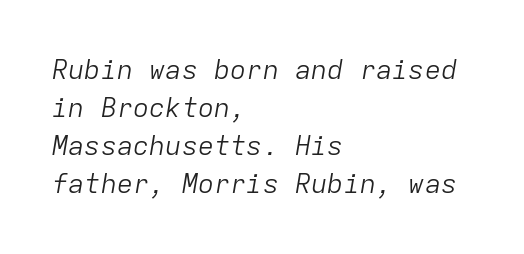
The image shows 27 px text type, italic (leaning right); set left-aligned, normal line spacing (1.41x), normal letter spacing, not underlined.
